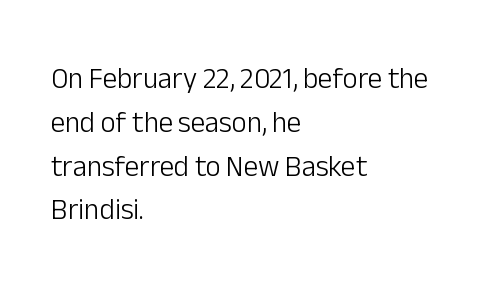
Q: Is the text bold? A: No.
Q: Is the text italic (slanted)? A: No, it is upright.
Q: Is the typeface a serif or a sans-serif typeface? A: Sans-serif.
Q: Is the text underlined? A: No.
Q: How is the paragraph aligned? A: Left-aligned.
Q: Is the spacing between letters normal or unusually wide? A: Normal.
Q: Is the spacing between lines tight, normal or loose? A: Normal.
Q: Width (condensed, normal, or wide)? A: Normal.
Q: Stroke contrast? A: Low.
Q: x-height? A: Medium.
Q: Monospaced? A: No.
